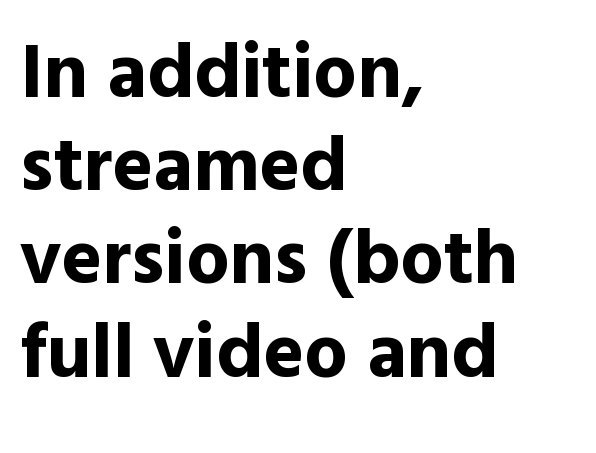
Descenders are the only things crossing below the line. The rag falls on the right side of this text block. Nothing unusual about the tracking: characters are spaced as the font intends. The designer went with a sans here, leaving each stem footless. A typesetter would call this proportional, since set widths differ per character.
